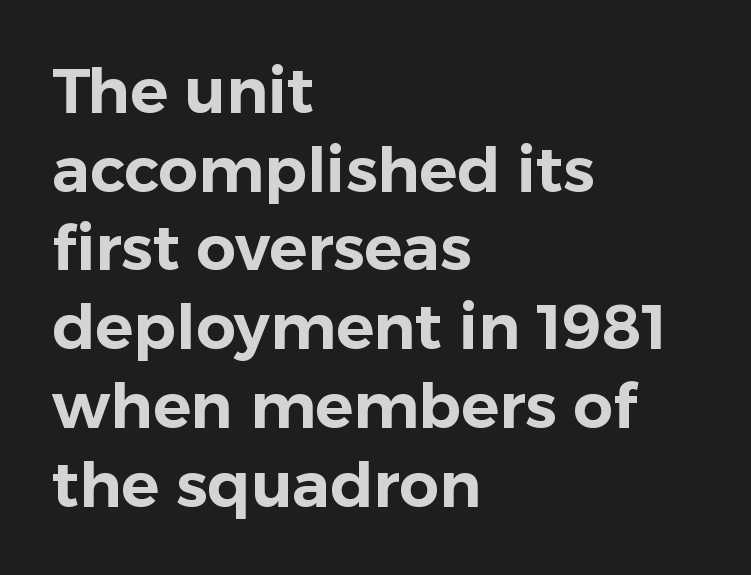
The area under the type is left untouched. The designer went with a sans here, leaving each stem footless. This is roman type, the default non-slanted kind. You could not count columns in this text — the font is proportionally spaced. Visually the block forms a straight wall on the left and a jagged coastline on the right. The vertical gap from one line to the next is medium.
